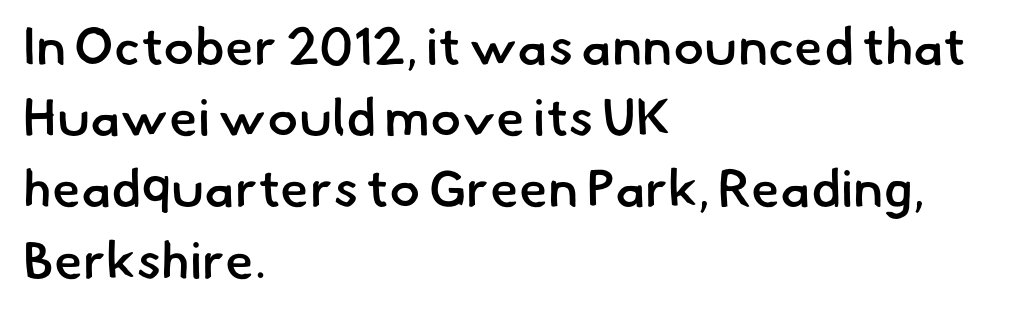
Are there feet on the stems? There aren't — it's a sans. The passage is arranged the way most books set body copy — flush left. Varying glyph widths throughout — classic text-font behaviour. The font is running at a semibold setting, under full bold. Standard letterfit; no display-style spreading of the glyphs. One glance says typical: line gaps are just what's usual.
